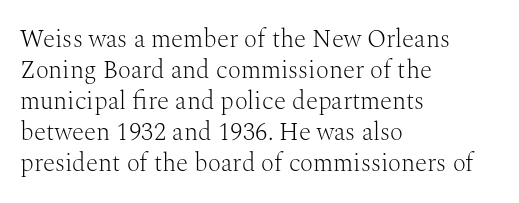
A light-to-regular cut is what we see here. Clear beneath every line of the passage. Vertical strokes here are truly vertical. The passage shown has conventional tracking throughout. Leftover space on each line is placed entirely after the last word.
